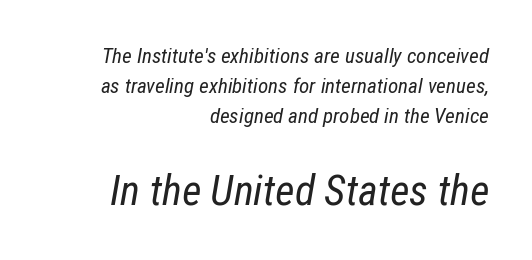
Q: Is the text bold? A: No.
Q: Is the text italic (slanted)? A: Yes, it leans right by about 12 degrees.
Q: Is the text underlined? A: No.
Q: How is the paragraph aligned? A: Right-aligned.
Q: Is the spacing between letters normal or unusually wide? A: Normal.
Q: Is the spacing between lines tight, normal or loose? A: Normal.
Q: Which block of text is set in a larger size, the first (top) or the second (bottom)? A: The second (bottom) one.
Q: Width (condensed, normal, or wide)? A: Condensed.
Q: Stroke contrast? A: Low.
Q: x-height? A: Medium.
Q: Monospaced? A: No.
